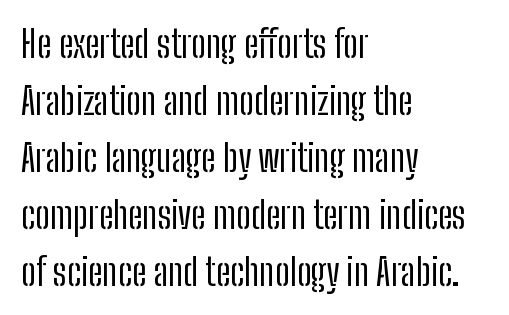
The image shows 37 px regular-weight, condensed sans-serif type, upright; set left-aligned, normal line spacing (1.54x), normal letter spacing, not underlined; low stroke contrast and a medium x-height.
